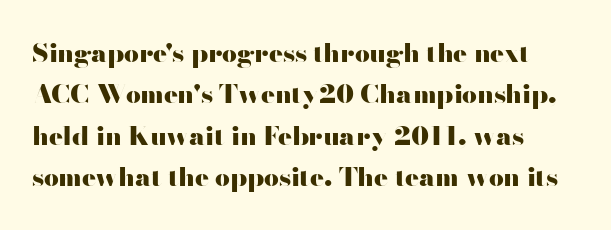
You can tell it's not italic because the verticals are truly vertical. These lines keep a tight, regular rhythm from letter to letter. Each row of text sits above clean, open space. Vertical spacing — default. Heavy-handed strokes throughout: this text is bold.
